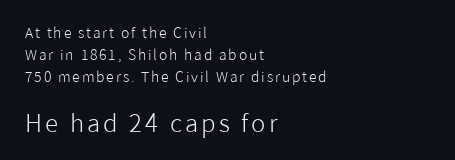
Bigger letters appear in the bottom chunk; the top chunk is reduced. The passage shown stacks its lines at a standard gap. The paragraph shown leans on its left margin. This reads as an unemphasized weight, regular at the heaviest. The zone under the glyphs is completely vacant.
